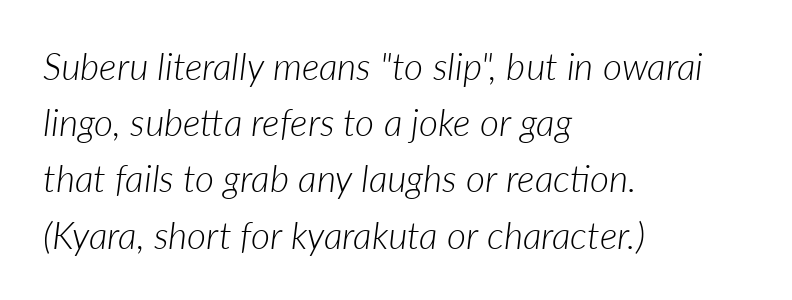
{"italic": "yes", "lean": "right", "slant_degrees": 7, "bold": "no", "weight": "light", "width": "normal", "stroke_contrast": "low", "x_height": "medium", "monospaced": "no", "underline": "no", "align": "left", "line_spacing": "normal", "line_spacing_ratio": 1.52, "letter_spacing": "normal", "letter_spacing_em": 0.0, "glyph_px": 37}
